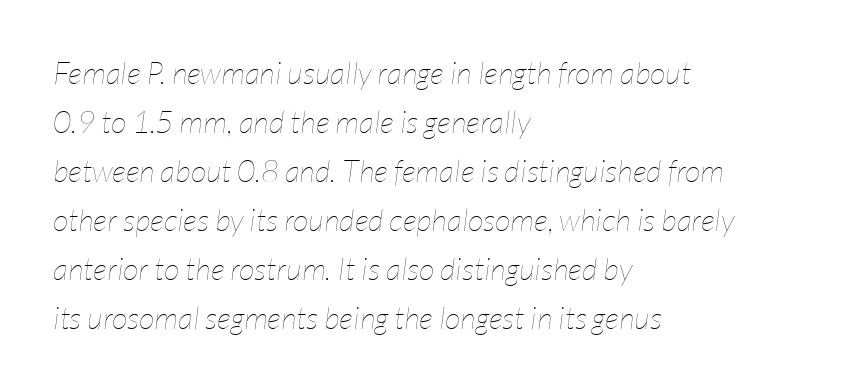
The image shows 31 px thin, condensed type, italic (leaning right); set left-aligned, normal line spacing (1.58x), normal letter spacing, not underlined; low stroke contrast and a medium x-height.
